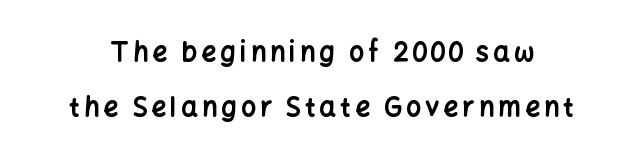
Q: Is the text bold? A: Yes.
Q: Is the text italic (slanted)? A: No, it is upright.
Q: Is the text underlined? A: No.
Q: Is the spacing between lines tight, normal or loose? A: Loose.
